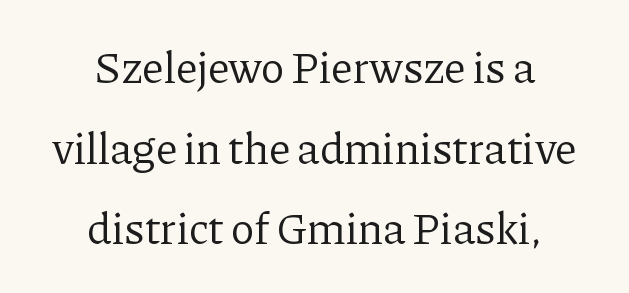
{"serif": "yes", "italic": "no", "bold": "no", "weight": "regular", "width": "normal", "stroke_contrast": "low", "x_height": "medium", "monospaced": "no", "underline": "no", "align": "center", "line_spacing_ratio": 1.83, "letter_spacing": "normal", "letter_spacing_em": 0.0, "glyph_px": 44}
